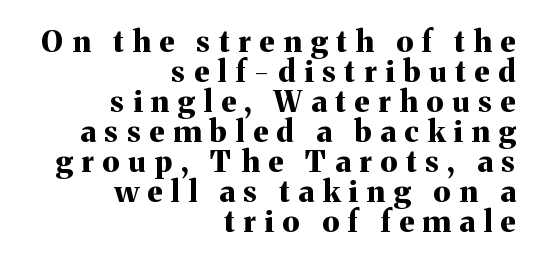
Loose tracking; the words dissolve into strings of separated letters. Students, this is bold: see how much ink each stroke carries. No word sits above an underline. A typesetter would mark this as roman, not italic.
